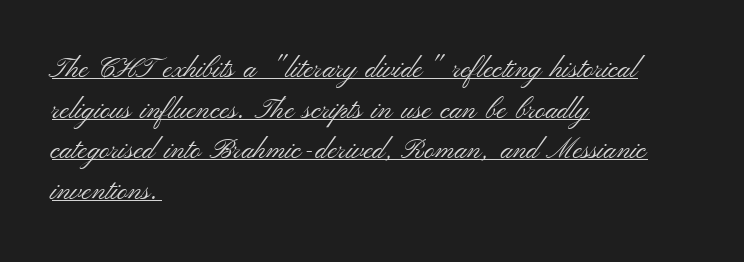
Honestly, the underline is the first thing you notice here. Compared with a typical body face, this is equally light or lighter still. Each letter keeps its own natural width here, so spacing adapts to shape. Rows of type keep a routine distance in the vertical direction.
